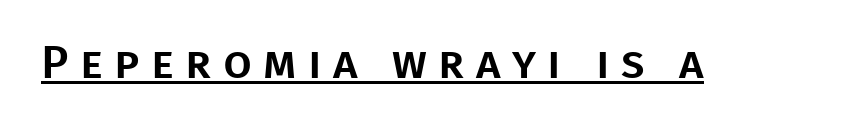
In designer terms, the underline attribute is active on this setting. Loose tracking; the words dissolve into strings of separated letters. In terms of letterform style, serifs are entirely absent. The passage shown is typed in a proportional face where columns would drift. The specimen reads as upright at a glance.
